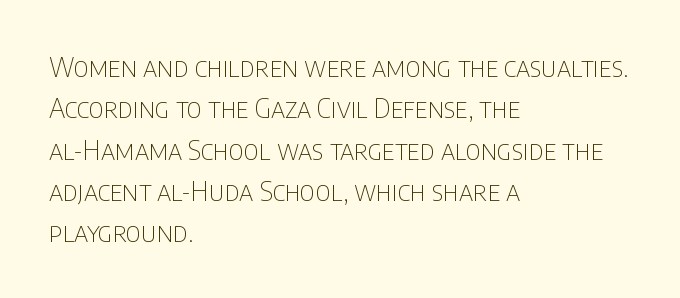
The image shows 27 px text type, upright; set left-aligned, normal line spacing (1.53x), normal letter spacing, not underlined.
